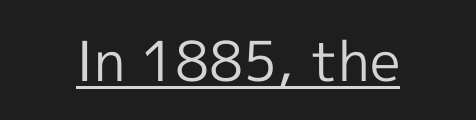
Does the copy run flush right? No — it is centered line by line. Do the characters align in a grid? No, the font is proportional. This is the regular roman posture of the typeface. Check the space under the baseline: a stroke is drawn there. You can tell from the bare stems that sans-serif type was used. How are the letters spaced? Ordinarily, with no added tracking.
